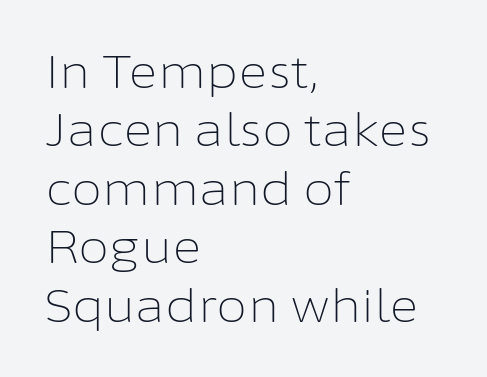
{"serif": "no", "italic": "no", "bold": "no", "weight": "light", "width": "normal", "stroke_contrast": "low", "x_height": "medium", "monospaced": "no", "underline": "no", "align": "left", "line_spacing": "normal", "line_spacing_ratio": 1.3, "letter_spacing": "normal", "letter_spacing_em": 0.0, "glyph_px": 45}
